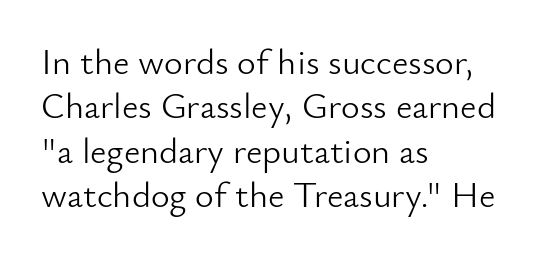
The image shows 36 px light sans-serif type, upright; set left-aligned, line spacing 1.23x, normal letter spacing, not underlined; low stroke contrast and a small x-height.
